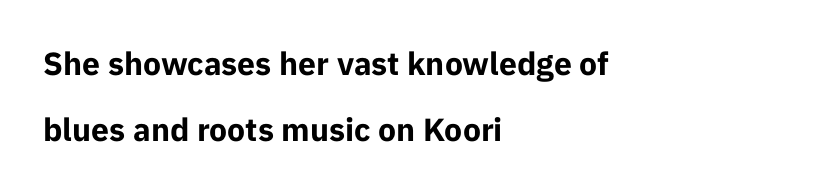
The image shows 32 px bold sans-serif type, upright; set left-aligned, loose line spacing (2.07x), normal letter spacing, not underlined; low stroke contrast and a medium x-height.
